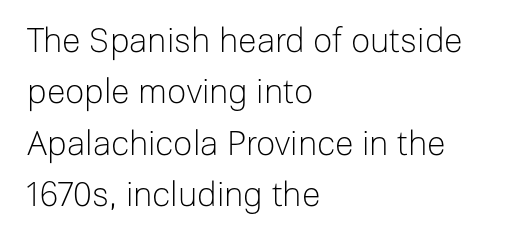
Q: Is the text bold? A: No.
Q: Is the text italic (slanted)? A: No, it is upright.
Q: Is the typeface a serif or a sans-serif typeface? A: Sans-serif.
Q: Is the text underlined? A: No.
Q: How is the paragraph aligned? A: Left-aligned.
Q: Is the spacing between letters normal or unusually wide? A: Normal.
Q: Is the spacing between lines tight, normal or loose? A: Normal.
Q: Width (condensed, normal, or wide)? A: Normal.
Q: Stroke contrast? A: Low.
Q: x-height? A: Medium.
Q: Monospaced? A: No.
